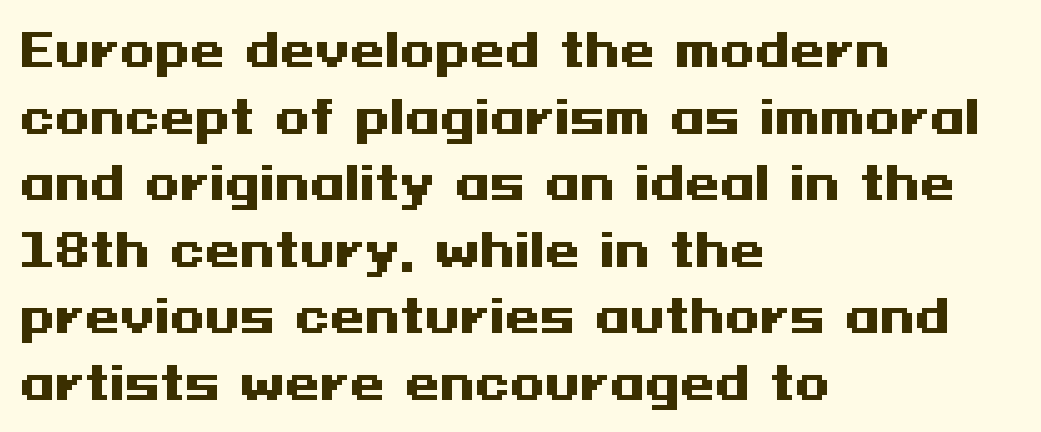
The glyphs in this specimen are sans serif. The lettering holds an erect, upright posture throughout. All the whitespace from short lines collects on the right. Does extra space separate the letters? No, they use regular spacing. The string is rendered with underlining switched off.
